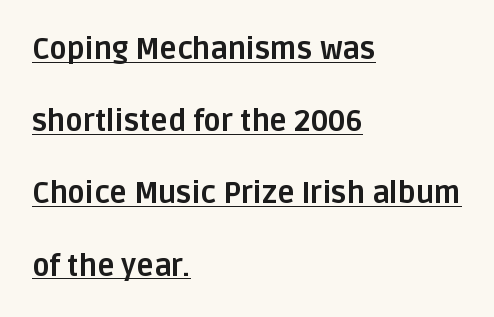
A full-strength bold gives these letters their thick strokes. Honestly, the rows look like they've been pulled way apart. The text was rendered using a sans face with plain stroke endings. Here the designer chose a conventional face with non-uniform glyph widths.
